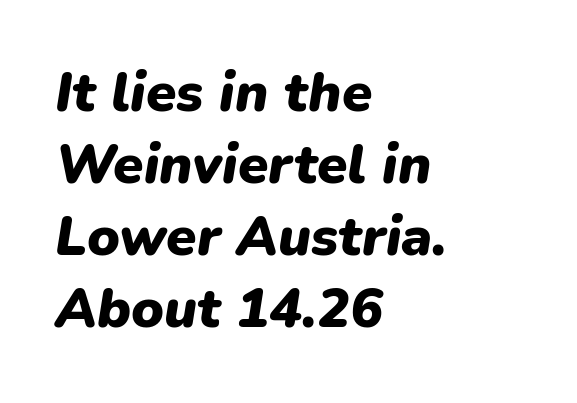
{"italic": "yes", "lean": "right", "slant_degrees": 9, "bold": "yes", "weight": "heavy", "width": "normal", "stroke_contrast": "low", "x_height": "medium", "monospaced": "no", "underline": "no", "align": "left", "line_spacing": "normal", "line_spacing_ratio": 1.31, "letter_spacing": "normal", "letter_spacing_em": 0.0, "glyph_px": 55}
